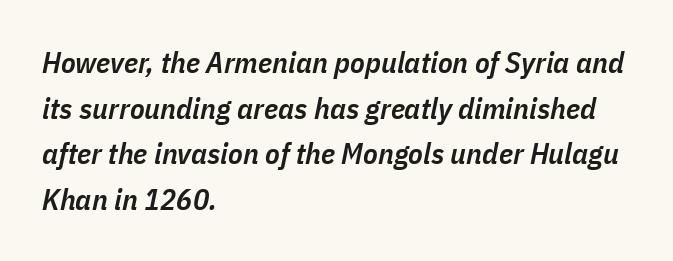
This sample has the flowing, uneven cadence of proportional lettering. Rule under the text: the space is simply empty. Nothing unusual about the tracking: characters are spaced as the font intends. Horizontal alignment here is leftward, the default for most running prose.
